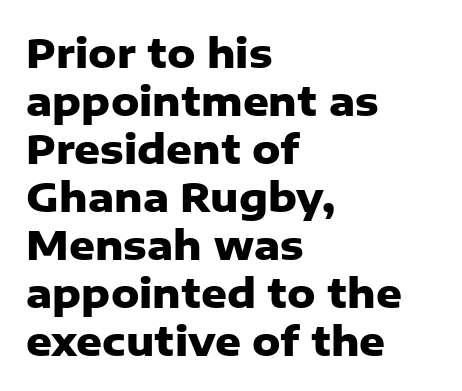
Q: Is the text bold? A: Yes.
Q: Is the text italic (slanted)? A: No, it is upright.
Q: Is the typeface a serif or a sans-serif typeface? A: Sans-serif.
Q: Is the text underlined? A: No.
Q: How is the paragraph aligned? A: Left-aligned.
Q: Is the spacing between letters normal or unusually wide? A: Normal.
Q: Width (condensed, normal, or wide)? A: Normal.
Q: Stroke contrast? A: Low.
Q: x-height? A: Medium.
Q: Monospaced? A: No.
